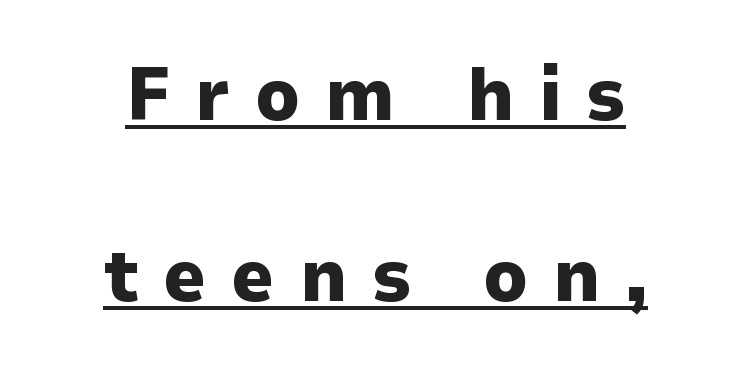
Does a line run under the words? Yes, clearly. Interline gaps are noticeably wide in this sample. No italicization has been applied; the sample stays upright. Stroke terminals: plain, sans-serif. These lines are rendered in a variable-pitch font. Each line is balanced around a shared central axis.
